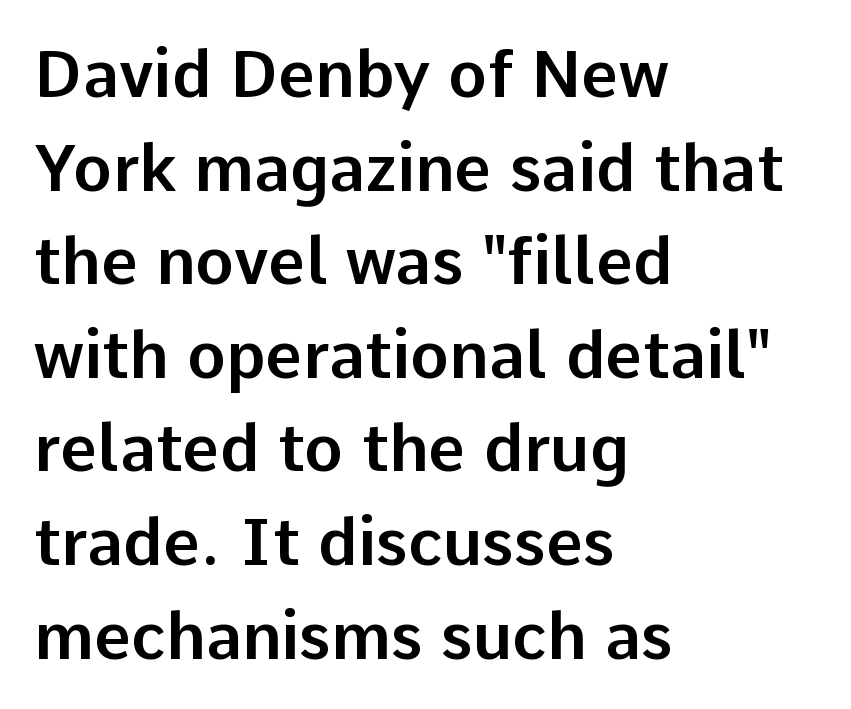
{"serif": "no", "italic": "no", "width": "normal", "stroke_contrast": "low", "x_height": "medium", "monospaced": "no", "underline": "no", "align": "left", "line_spacing": "normal", "line_spacing_ratio": 1.44, "letter_spacing": "normal", "letter_spacing_em": 0.0, "glyph_px": 65}
